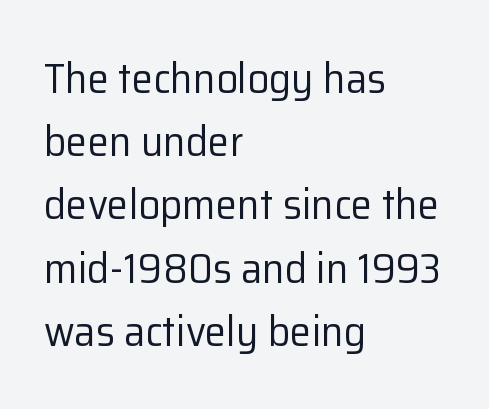
No word sits above an underline. The lines in this sample share a left origin and differ only in where they stop. Vertically, the passage feels balanced, rows spaced as you'd expect. Think of a printed novel: that variable character pitch is what you see here.
